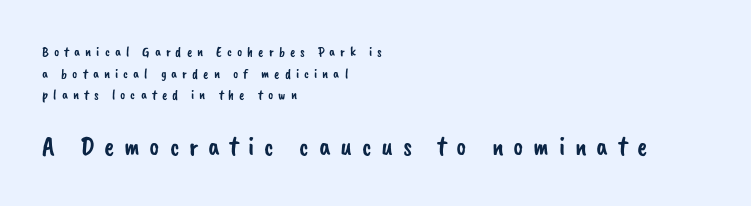
{"underline": "no", "align": "left", "line_spacing": "normal", "line_spacing_ratio": 1.55, "letter_spacing": "wide", "letter_spacing_em": 0.36, "larger_block": "second", "size_ratio": 1.93, "glyph_px": 27}
